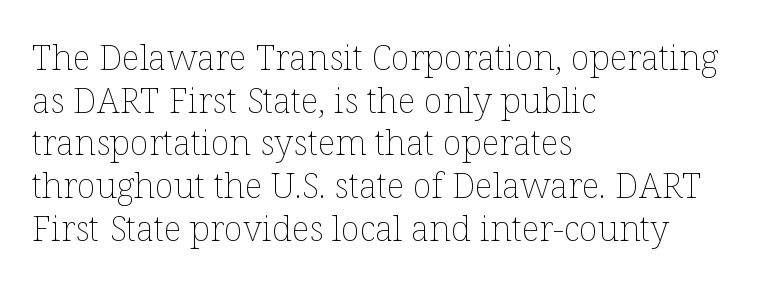
{"italic": "no", "bold": "no", "weight": "thin", "width": "normal", "stroke_contrast": "low", "x_height": "medium", "monospaced": "no", "underline": "no", "align": "left", "line_spacing_ratio": 1.22, "letter_spacing": "normal", "letter_spacing_em": 0.0, "glyph_px": 35}
